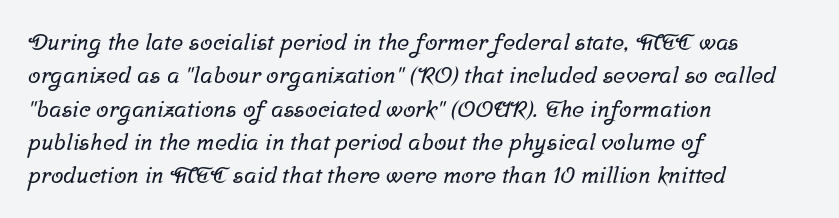
The foot of each line stays bare and open. Leading: standard. Horizontally, the lines are justified to the leading edge only. Tracking value appears to be zero — textbook default spacing.
